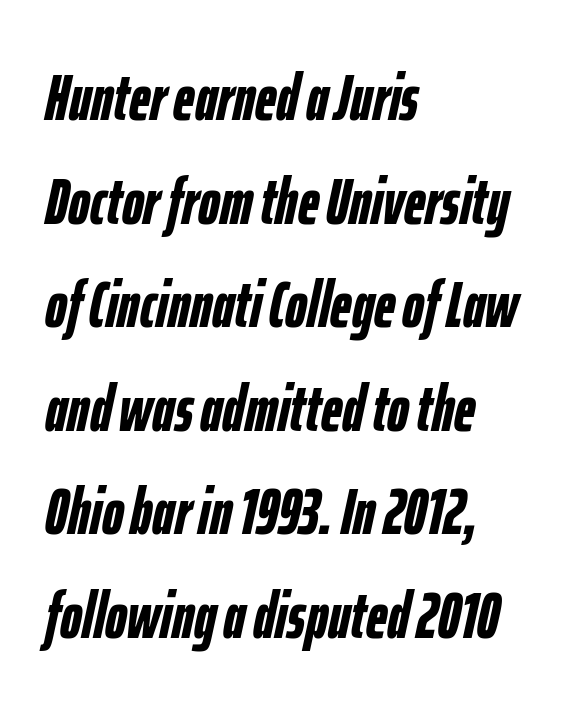
The image shows 66 px semibold, condensed type, italic (leaning right); set left-aligned, normal line spacing (1.57x), normal letter spacing, not underlined; low stroke contrast and a medium x-height.
